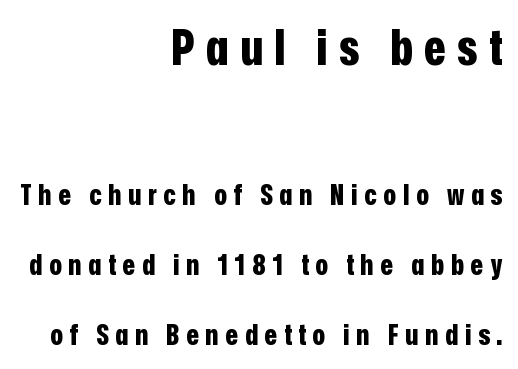
The image shows 50 px bold, condensed sans-serif type, upright; set right-aligned, loose line spacing (2.42x), unusually wide letter spacing (+0.23 em), not underlined; the first (top) block is 1.72x larger; low stroke contrast and a medium x-height.
